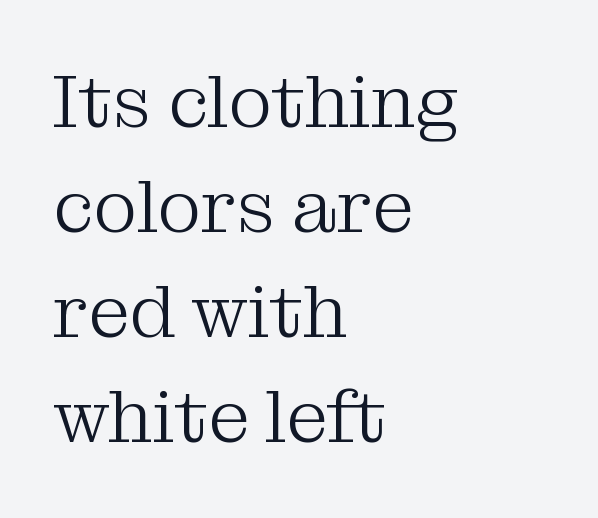
Typeset ragged right — the left edge is the straight one. Every character sits straight up, as roman type does. Each row of text sits above clean, open space. Interline gaps are of average width in this sample. The type family on display is of the serif kind. The weight would be labelled regular, book, light, or lighter still.
